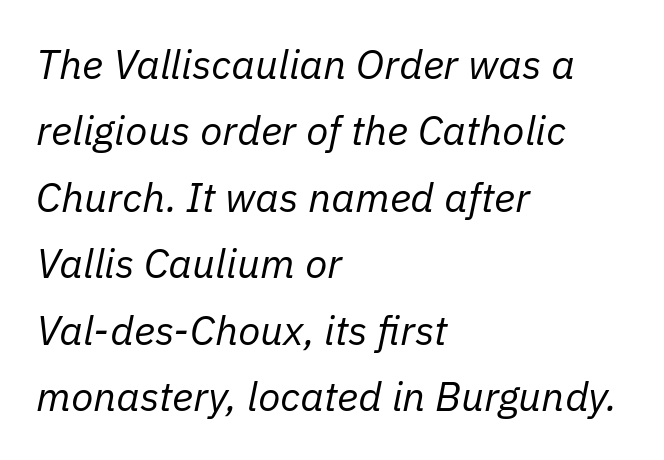
Descenders hang freely into open space. Caption: multi-line text, flush left, ragged right. Is this a fixed-width face? No — the glyphs have proportional, varying widths. If you measured baseline to baseline, you'd find a middling distance. The axis of the letterforms is tilted away from vertical.
